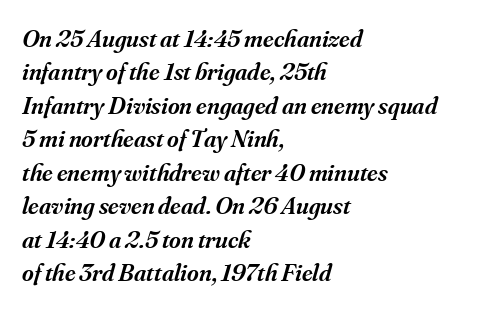
{"italic": "yes", "lean": "right", "slant_degrees": 16, "bold": "semi", "underline": "no", "align": "left", "line_spacing": "normal", "line_spacing_ratio": 1.34, "letter_spacing": "normal", "letter_spacing_em": 0.0, "glyph_px": 25}
